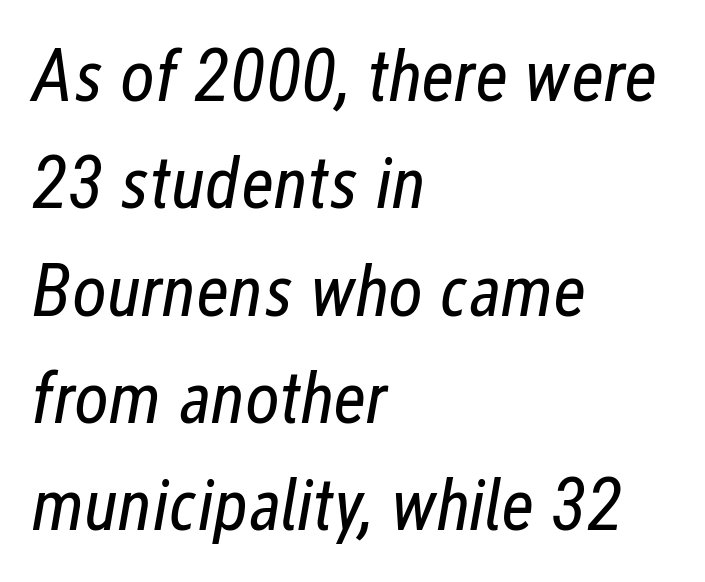
{"italic": "yes", "lean": "right", "slant_degrees": 12, "bold": "no", "weight": "regular", "width": "condensed", "stroke_contrast": "low", "x_height": "medium", "monospaced": "no", "underline": "no", "align": "left", "line_spacing": "normal", "line_spacing_ratio": 1.45, "letter_spacing": "normal", "letter_spacing_em": 0.0, "glyph_px": 74}
